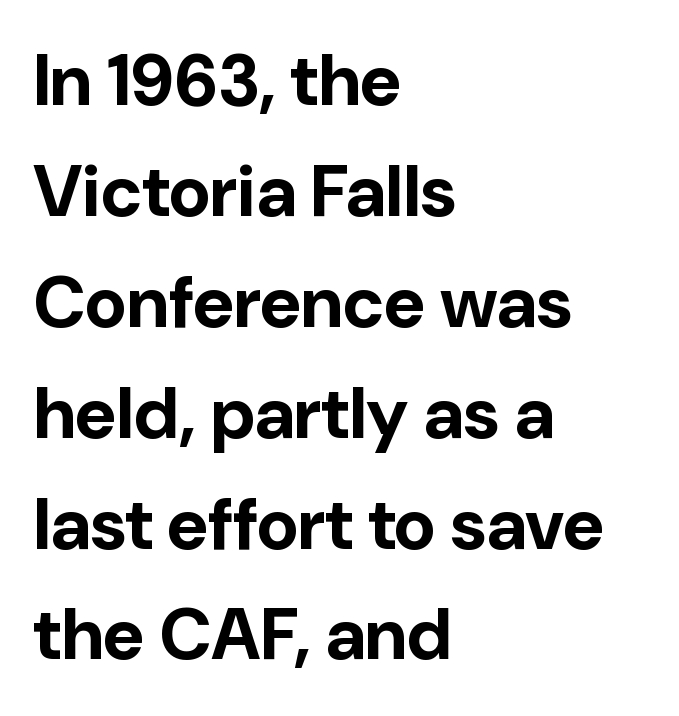
{"serif": "no", "italic": "no", "bold": "yes", "weight": "bold", "width": "normal", "stroke_contrast": "low", "x_height": "medium", "monospaced": "no", "underline": "no", "align": "left", "line_spacing": "normal", "line_spacing_ratio": 1.54, "letter_spacing": "normal", "letter_spacing_em": 0.0, "glyph_px": 72}
